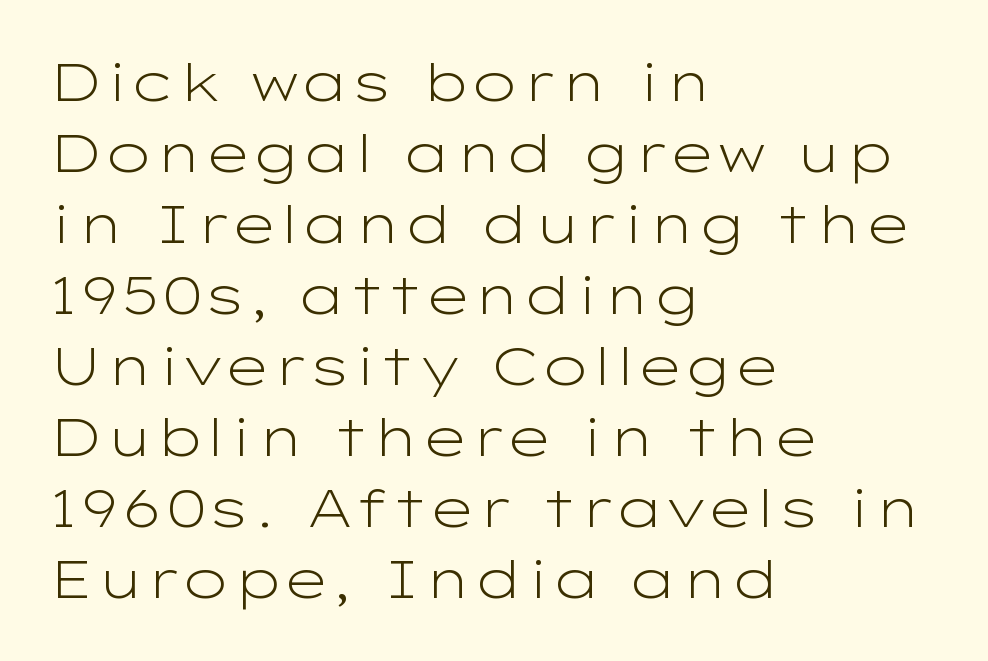
{"serif": "no", "italic": "no", "bold": "no", "weight": "light", "width": "wide", "stroke_contrast": "low", "x_height": "medium", "monospaced": "no", "underline": "no", "align": "left", "line_spacing": "normal", "line_spacing_ratio": 1.34, "letter_spacing": "normal", "letter_spacing_em": 0.0, "glyph_px": 53}
